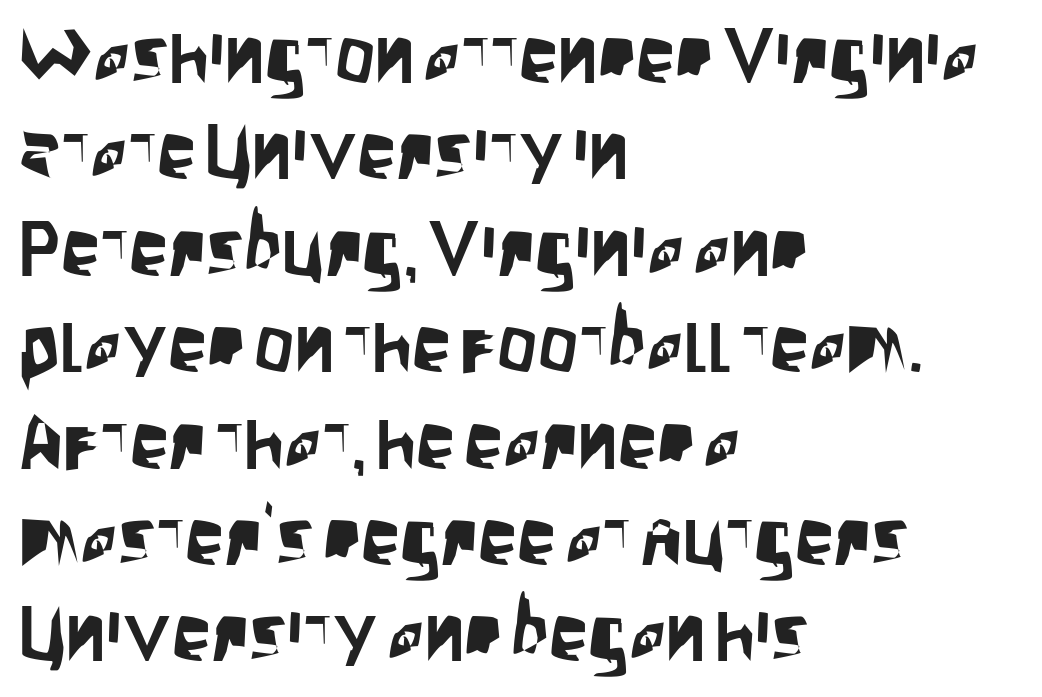
{"serif": "no", "italic": "no", "width": "condensed", "stroke_contrast": "low", "x_height": "large", "monospaced": "no", "underline": "no", "align": "left", "line_spacing_ratio": 1.22, "letter_spacing": "normal", "letter_spacing_em": 0.0, "glyph_px": 79}
